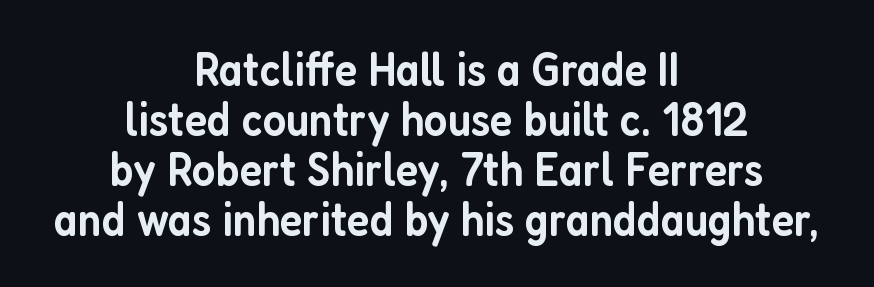
Q: Is the text bold? A: Semi-bold.
Q: Is the text italic (slanted)? A: No, it is upright.
Q: Is the typeface a serif or a sans-serif typeface? A: Sans-serif.
Q: Is the text underlined? A: No.
Q: How is the paragraph aligned? A: Centered.
Q: Is the spacing between letters normal or unusually wide? A: Normal.
Q: Is the spacing between lines tight, normal or loose? A: Tight.
Q: Width (condensed, normal, or wide)? A: Condensed.
Q: Stroke contrast? A: Low.
Q: x-height? A: Medium.
Q: Monospaced? A: No.
